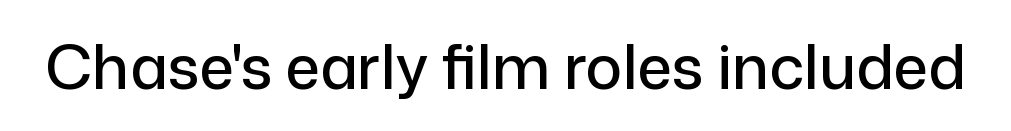
Q: Is the text italic (slanted)? A: No, it is upright.
Q: Is the typeface a serif or a sans-serif typeface? A: Sans-serif.
Q: Is the text underlined? A: No.
Q: Is the spacing between letters normal or unusually wide? A: Normal.
Q: Width (condensed, normal, or wide)? A: Normal.
Q: Stroke contrast? A: Low.
Q: x-height? A: Medium.
Q: Monospaced? A: No.
